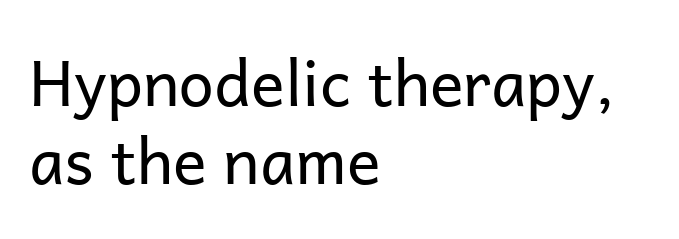
{"serif": "no", "italic": "no", "bold": "no", "weight": "regular", "width": "normal", "stroke_contrast": "low", "x_height": "medium", "monospaced": "no", "underline": "no", "align": "left", "line_spacing_ratio": 1.24, "letter_spacing": "normal", "letter_spacing_em": 0.0, "glyph_px": 63}
